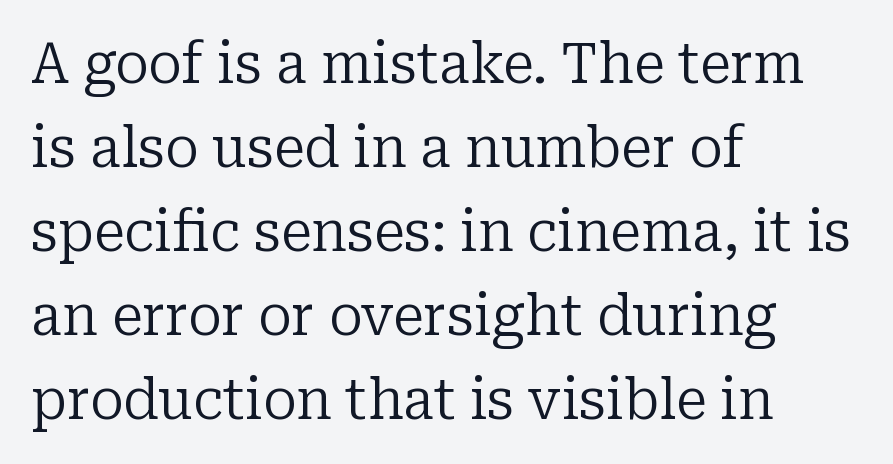
The image shows 56 px regular-weight serif type, upright; set left-aligned, normal line spacing (1.5x), normal letter spacing, not underlined; low stroke contrast and a medium x-height.
